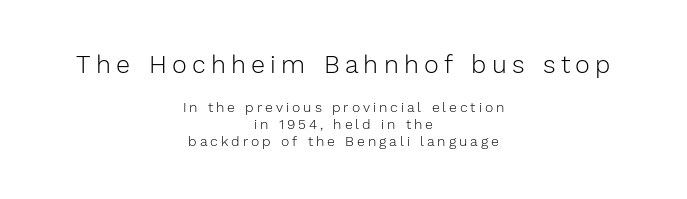
{"italic": "no", "bold": "no", "underline": "no", "align": "center", "line_spacing_ratio": 1.18, "letter_spacing": "wide", "letter_spacing_em": 0.21, "larger_block": "first", "size_ratio": 1.79, "glyph_px": 25}
